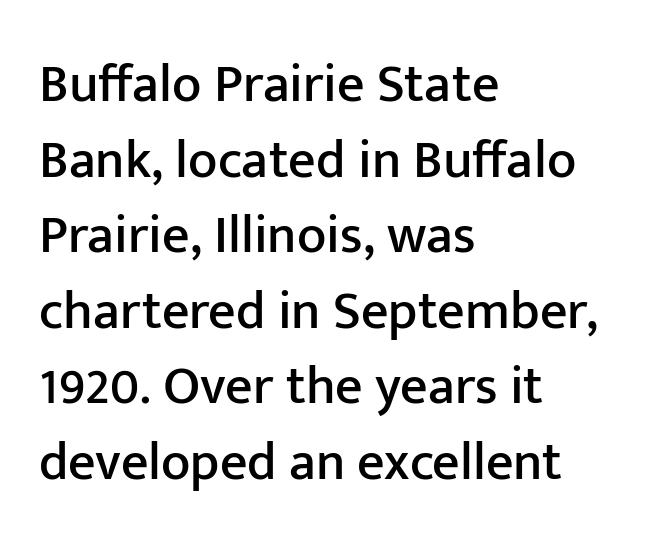
Q: Is the text italic (slanted)? A: No, it is upright.
Q: Is the typeface a serif or a sans-serif typeface? A: Sans-serif.
Q: Is the text underlined? A: No.
Q: How is the paragraph aligned? A: Left-aligned.
Q: Is the spacing between letters normal or unusually wide? A: Normal.
Q: Is the spacing between lines tight, normal or loose? A: Normal.
Q: Width (condensed, normal, or wide)? A: Normal.
Q: Stroke contrast? A: Low.
Q: x-height? A: Medium.
Q: Monospaced? A: No.
